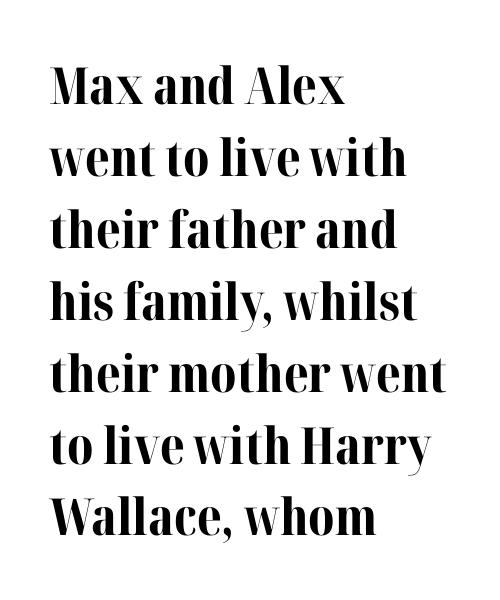
Note the varied advance widths — an 'i' is clearly narrower than an 'm'. The font family rendered here belongs to the serif group. This rendering features lettering with no underline. Typeset ragged right — the left edge is the straight one. The passage shown is emphatically bold. Horizontal bands of white between lines are of average thickness.
